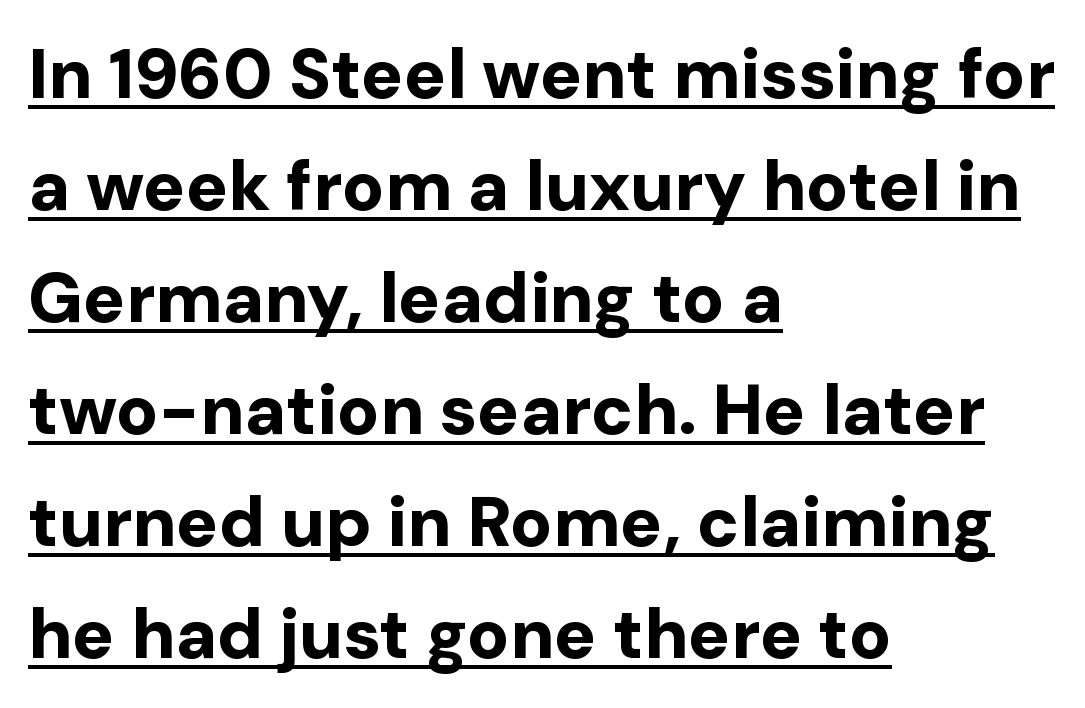
The image shows 70 px bold sans-serif type, upright; set left-aligned, normal line spacing (1.6x), normal letter spacing, underlined; low stroke contrast and a medium x-height.
